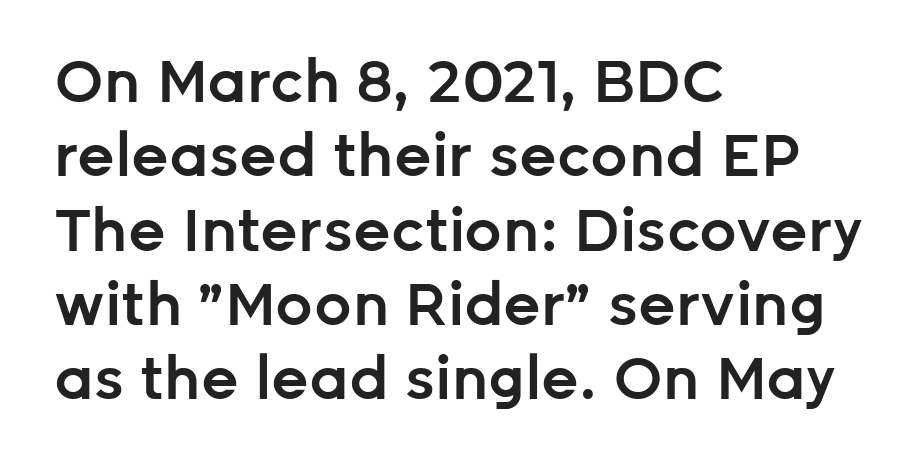
Character widths vary here, with narrow letters taking less room than wide ones. Compared with an ordinary text face, these strokes are moderately heavier — a semibold. Compared with a centered layout, this one pins lines to the left instead. The designer went with a sans here, leaving each stem footless. Summary of vertical rhythm: regular, with standard interline spacing.
